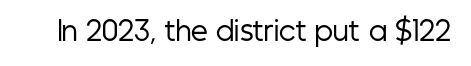
{"italic": "no", "bold": "no", "underline": "no", "letter_spacing": "normal", "letter_spacing_em": 0.0, "glyph_px": 27}
